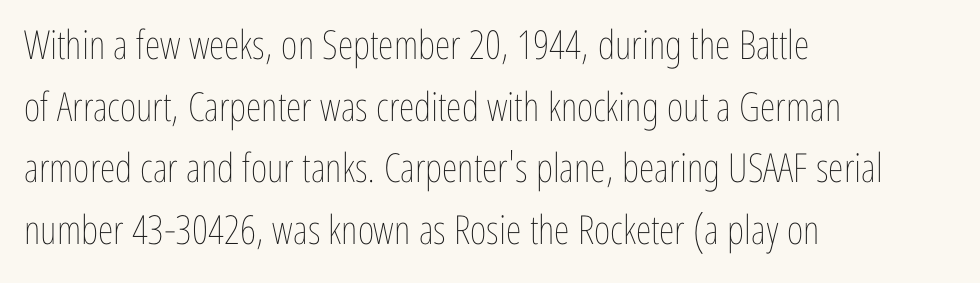
Q: Is the text bold? A: No.
Q: Is the text italic (slanted)? A: No, it is upright.
Q: Is the text underlined? A: No.
Q: How is the paragraph aligned? A: Left-aligned.
Q: Is the spacing between letters normal or unusually wide? A: Normal.
Q: Is the spacing between lines tight, normal or loose? A: Normal.
Q: Width (condensed, normal, or wide)? A: Condensed.
Q: Stroke contrast? A: Low.
Q: x-height? A: Medium.
Q: Monospaced? A: No.
